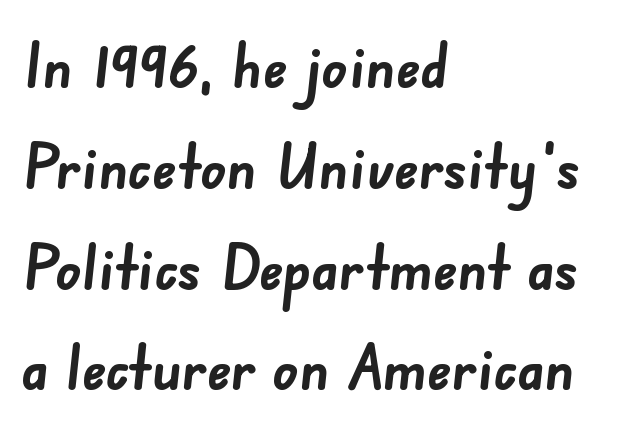
Q: Is the text bold? A: Yes.
Q: Is the typeface a serif or a sans-serif typeface? A: Sans-serif.
Q: Is the text underlined? A: No.
Q: How is the paragraph aligned? A: Left-aligned.
Q: Is the spacing between letters normal or unusually wide? A: Normal.
Q: Is the spacing between lines tight, normal or loose? A: Normal.
Q: Width (condensed, normal, or wide)? A: Normal.
Q: Stroke contrast? A: Low.
Q: x-height? A: Small.
Q: Monospaced? A: No.
